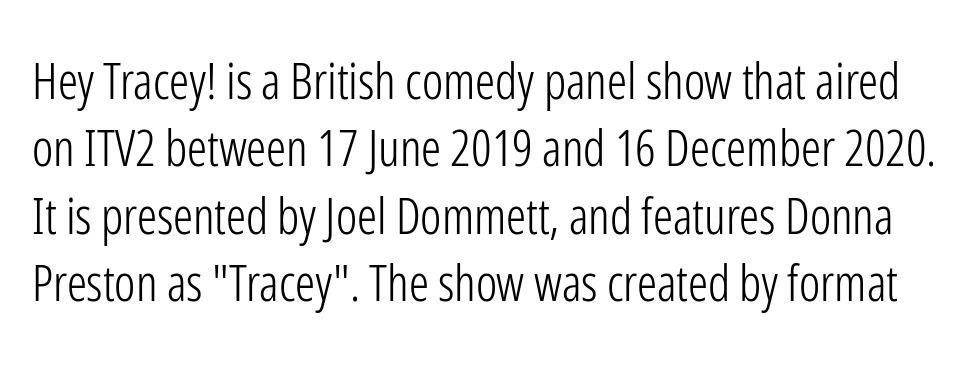
{"serif": "no", "italic": "no", "bold": "no", "weight": "light", "width": "condensed", "stroke_contrast": "low", "x_height": "medium", "monospaced": "no", "underline": "no", "line_spacing": "normal", "line_spacing_ratio": 1.35, "letter_spacing": "normal", "letter_spacing_em": 0.0, "glyph_px": 50}
